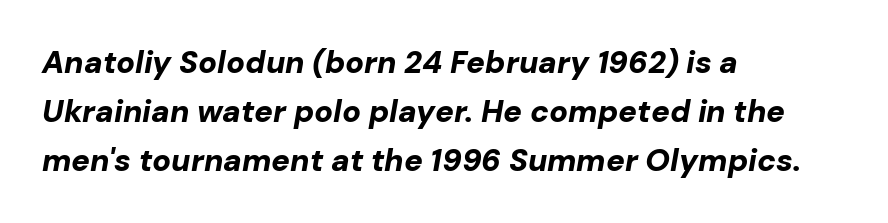
A typesetter would call this leading conventional body-copy spacing. You could call the tracking neutral — neither tight nor loose. Compared with an ordinary text face, these strokes are far heavier — a full bold. The space beneath each line is pristine and unruled. The text block is weighted toward the left margin, trailing off unevenly rightward.
